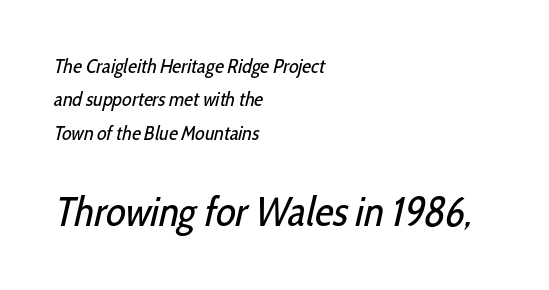
{"serif": "no", "bold": "no", "weight": "regular", "width": "condensed", "stroke_contrast": "low", "x_height": "medium", "monospaced": "no", "underline": "no", "align": "left", "line_spacing": "normal", "line_spacing_ratio": 1.67, "letter_spacing": "normal", "letter_spacing_em": 0.0, "larger_block": "second", "size_ratio": 2.05, "glyph_px": 41}
